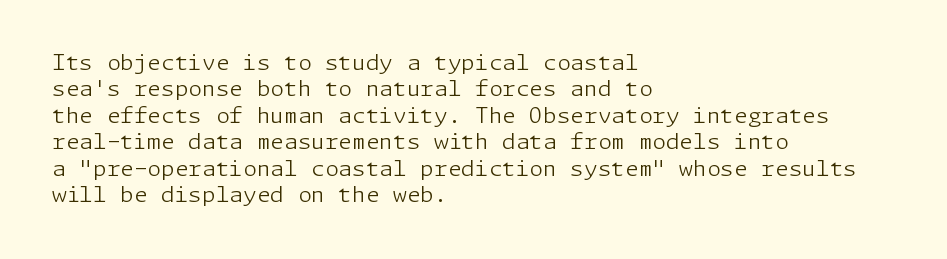
{"italic": "no", "bold": "no", "underline": "no", "align": "left", "line_spacing_ratio": 1.2, "letter_spacing": "normal", "letter_spacing_em": 0.0, "glyph_px": 22}
